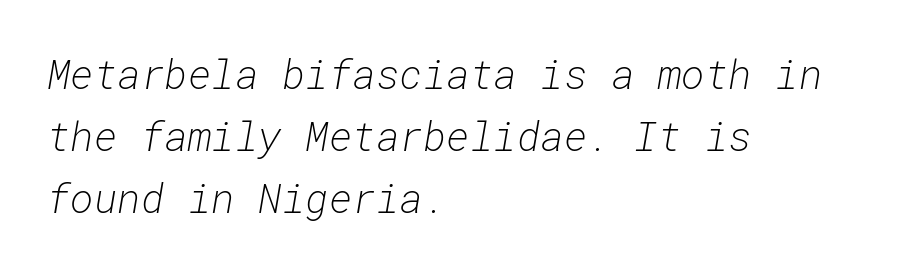
The image shows 40 px light type, italic (leaning right), monospaced; set left-aligned, normal line spacing (1.55x), normal letter spacing, not underlined; low stroke contrast and a medium x-height.
